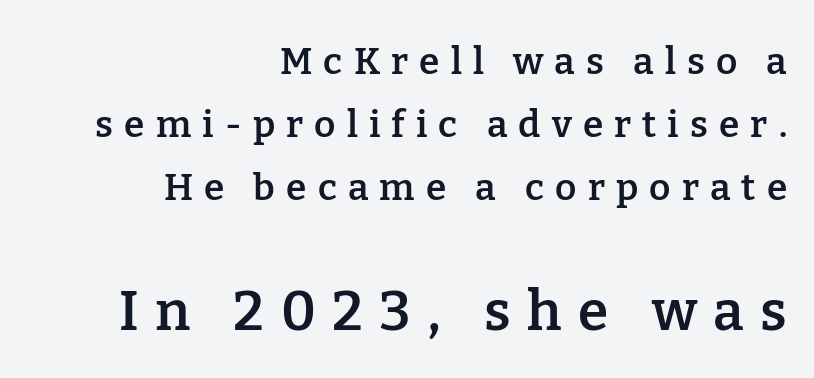
Line endings align vertically; line beginnings do not. You can tell from the footed stems that serif type was used. Character widths vary here, with narrow letters taking less room than wide ones. The characters look somewhat weighty, a semibold short of true bold. Here the glyphs are tracked loosely, breaking word shapes into spaced letters. Type size steps up from the first block to the second.
